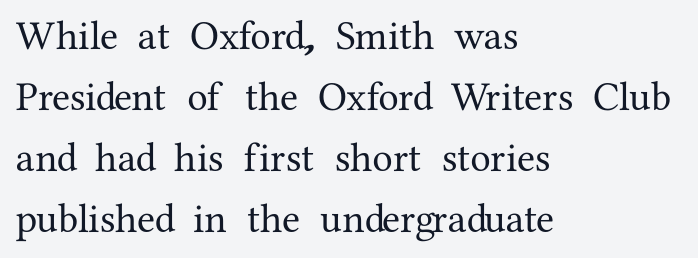
{"serif": "yes", "italic": "no", "width": "normal", "stroke_contrast": "medium", "x_height": "medium", "monospaced": "no", "underline": "no", "align": "left", "line_spacing": "normal", "line_spacing_ratio": 1.49, "letter_spacing": "normal", "letter_spacing_em": 0.0, "glyph_px": 41}
